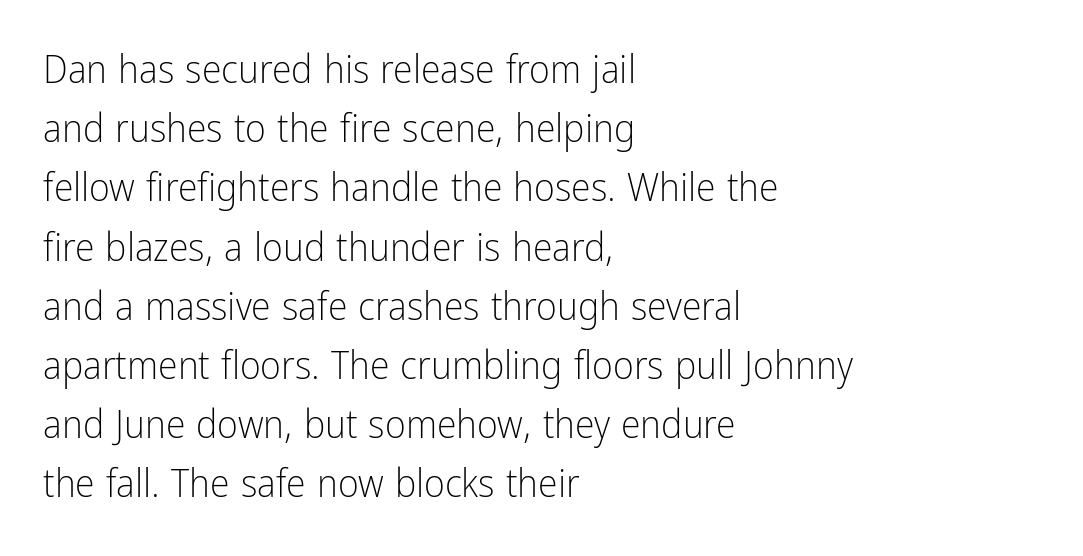
Q: Is the text bold? A: No.
Q: Is the text italic (slanted)? A: No, it is upright.
Q: Is the typeface a serif or a sans-serif typeface? A: Sans-serif.
Q: Is the text underlined? A: No.
Q: How is the paragraph aligned? A: Left-aligned.
Q: Is the spacing between letters normal or unusually wide? A: Normal.
Q: Is the spacing between lines tight, normal or loose? A: Normal.
Q: Width (condensed, normal, or wide)? A: Condensed.
Q: Stroke contrast? A: Low.
Q: x-height? A: Medium.
Q: Monospaced? A: No.
